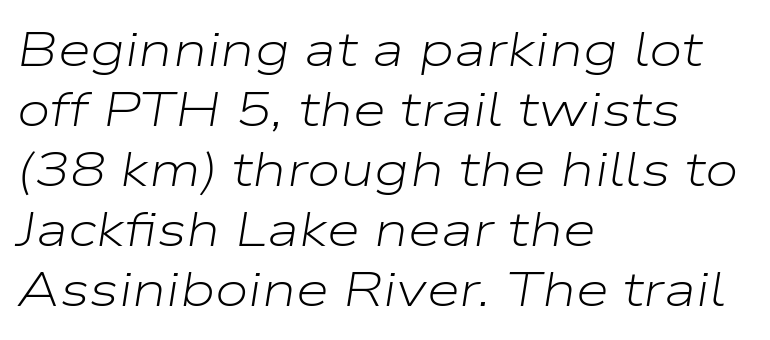
{"italic": "yes", "lean": "right", "slant_degrees": 9, "bold": "no", "weight": "light", "width": "wide", "stroke_contrast": "low", "x_height": "medium", "monospaced": "no", "underline": "no", "align": "left", "line_spacing": "normal", "line_spacing_ratio": 1.25, "letter_spacing": "normal", "letter_spacing_em": 0.0, "glyph_px": 48}
